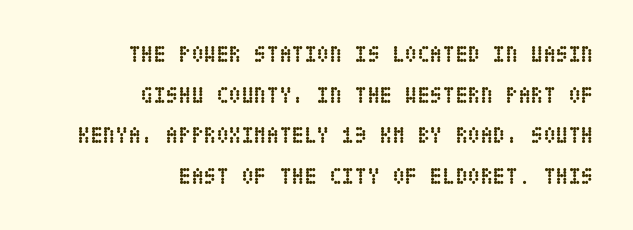
The image shows 23 px bold type, upright; set right-aligned, line spacing 1.77x, normal letter spacing, not underlined.
